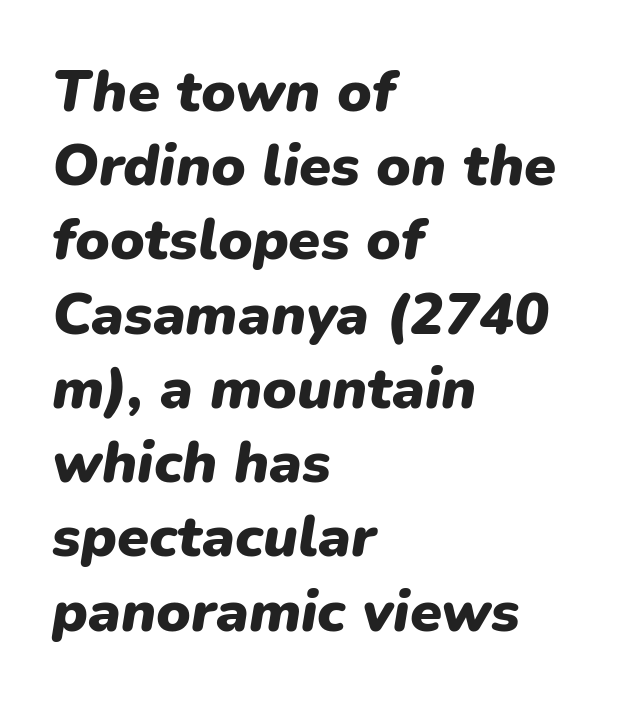
The image shows 58 px heavy type, italic (leaning right); set left-aligned, normal line spacing (1.28x), normal letter spacing, not underlined; low stroke contrast and a medium x-height.
